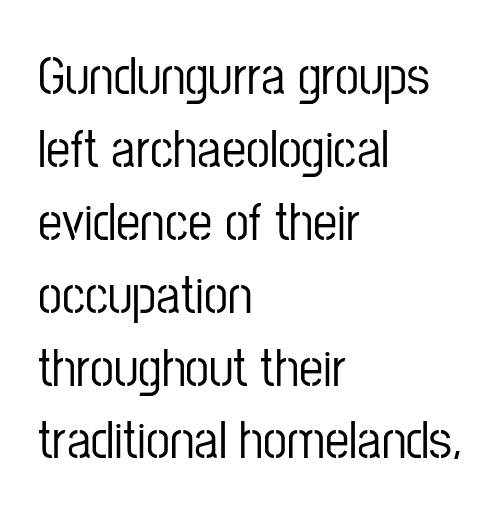
{"serif": "no", "italic": "no", "width": "condensed", "stroke_contrast": "low", "x_height": "medium", "monospaced": "no", "underline": "no", "align": "left", "line_spacing": "normal", "line_spacing_ratio": 1.35, "letter_spacing": "normal", "letter_spacing_em": 0.0, "glyph_px": 54}
